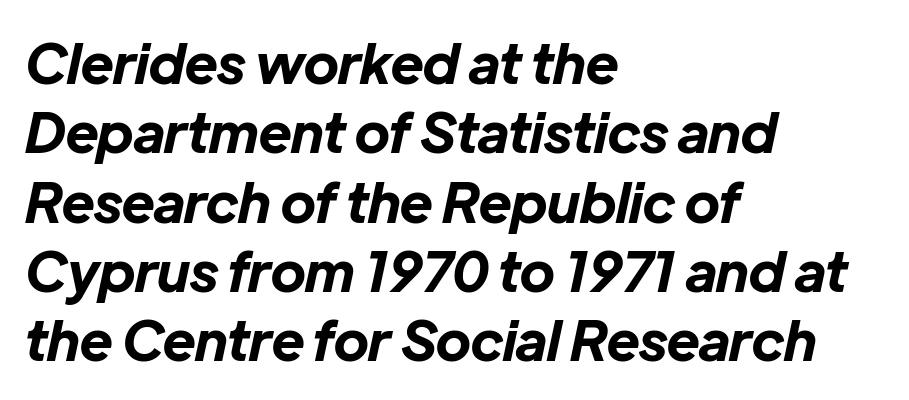
{"italic": "yes", "lean": "right", "slant_degrees": 12, "bold": "yes", "weight": "bold", "width": "normal", "stroke_contrast": "low", "x_height": "medium", "monospaced": "no", "underline": "no", "align": "left", "line_spacing": "normal", "line_spacing_ratio": 1.26, "letter_spacing": "normal", "letter_spacing_em": 0.0, "glyph_px": 55}
